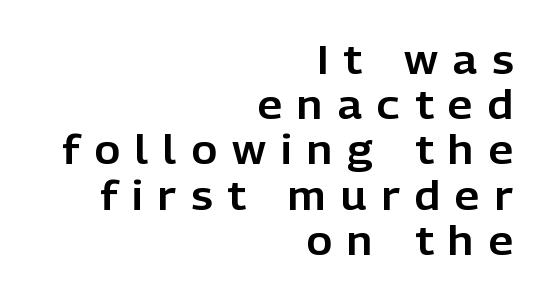
{"serif": "no", "italic": "no", "width": "normal", "stroke_contrast": "low", "x_height": "medium", "monospaced": "no", "underline": "no", "align": "right", "line_spacing_ratio": 1.16, "letter_spacing": "wide", "letter_spacing_em": 0.39, "glyph_px": 39}
